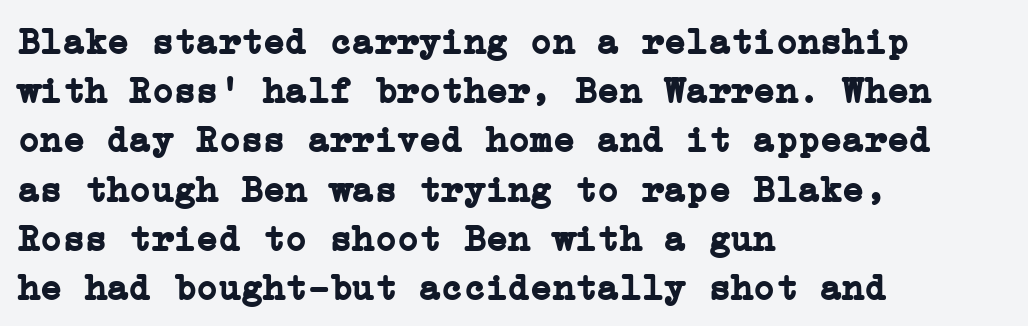
{"serif": "yes", "italic": "no", "bold": "yes", "weight": "semibold", "width": "normal", "stroke_contrast": "low", "x_height": "medium", "underline": "no", "align": "left", "line_spacing": "normal", "line_spacing_ratio": 1.33, "letter_spacing": "normal", "letter_spacing_em": 0.0, "glyph_px": 37}
